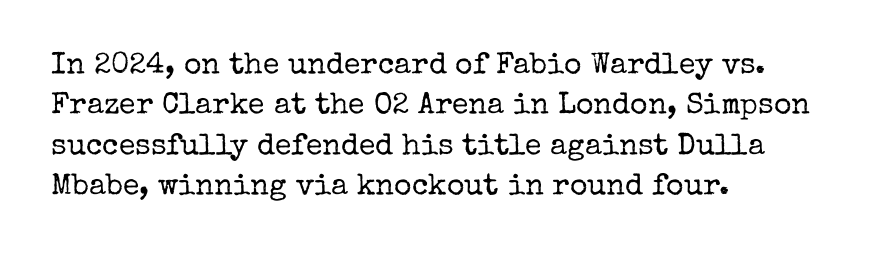
Think of a printed novel: that variable character pitch is what you see here. Glyph-to-glyph distance matches everyday printed text. The space directly below the letters is spotless. Characters remain perfectly vertical along every line. Nothing heavy about these letters — not bold at all.
